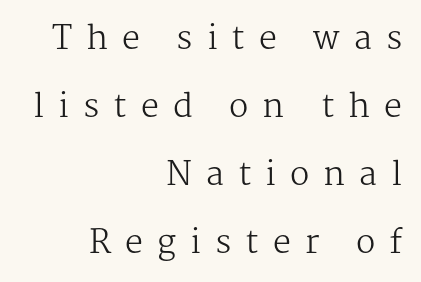
Q: Is the text bold? A: No.
Q: Is the text italic (slanted)? A: No, it is upright.
Q: Is the typeface a serif or a sans-serif typeface? A: Serif.
Q: Is the text underlined? A: No.
Q: How is the paragraph aligned? A: Right-aligned.
Q: Is the spacing between letters normal or unusually wide? A: Unusually wide.
Q: Is the spacing between lines tight, normal or loose? A: Loose.
Q: Width (condensed, normal, or wide)? A: Normal.
Q: Stroke contrast? A: Medium.
Q: x-height? A: Medium.
Q: Monospaced? A: No.
